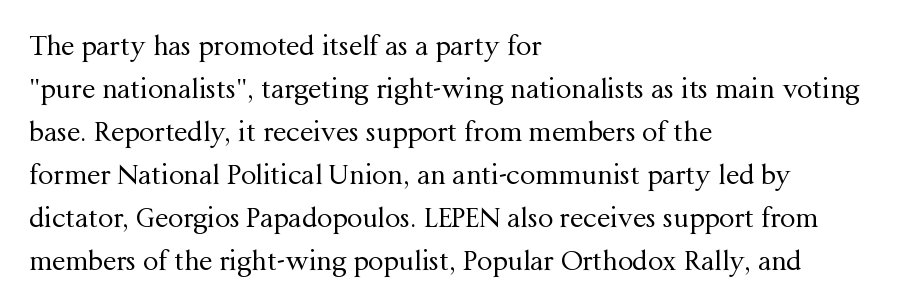
The image shows 27 px text type, upright; set left-aligned, normal line spacing (1.59x), normal letter spacing, not underlined.
